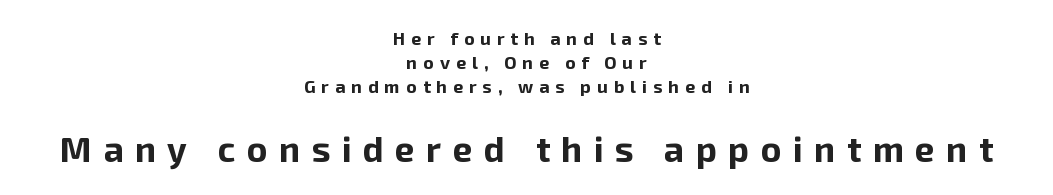
Weight check: bold — yes, fully. Two sizes are in play, and the larger belongs to the second block. This sample uses a sans-serif face. The letters stand straight up with perfectly vertical stems. Varying glyph widths throughout — classic text-font behaviour.
